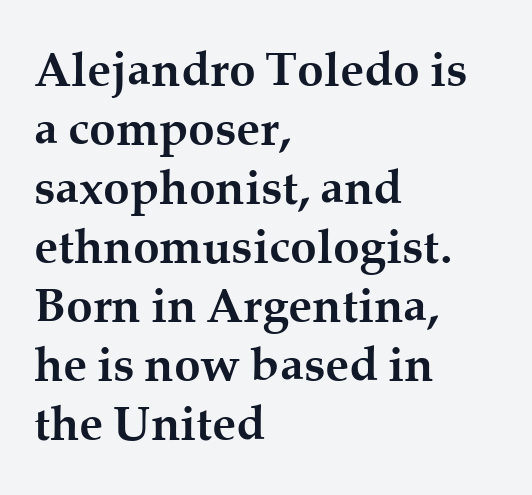
The image shows 48 px semibold serif type, upright; set left-aligned, line spacing 1.23x, normal letter spacing, not underlined; medium stroke contrast and a medium x-height.
